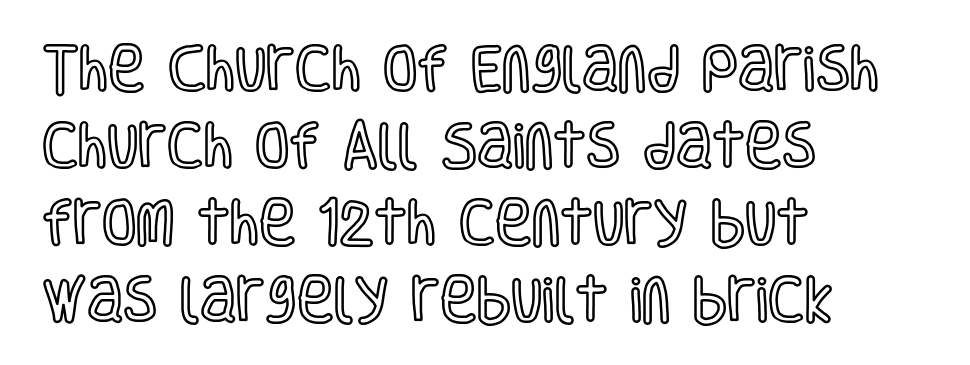
The image shows 50 px condensed type, upright; set left-aligned, normal line spacing (1.54x), normal letter spacing, not underlined; a large x-height.
